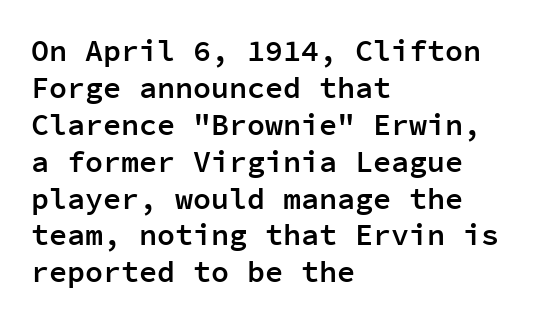
{"serif": "no", "italic": "no", "bold": "semi", "weight": "semibold", "width": "normal", "stroke_contrast": "low", "x_height": "medium", "monospaced": "yes", "underline": "no", "align": "left", "line_spacing_ratio": 1.23, "letter_spacing": "normal", "letter_spacing_em": 0.0, "glyph_px": 30}
